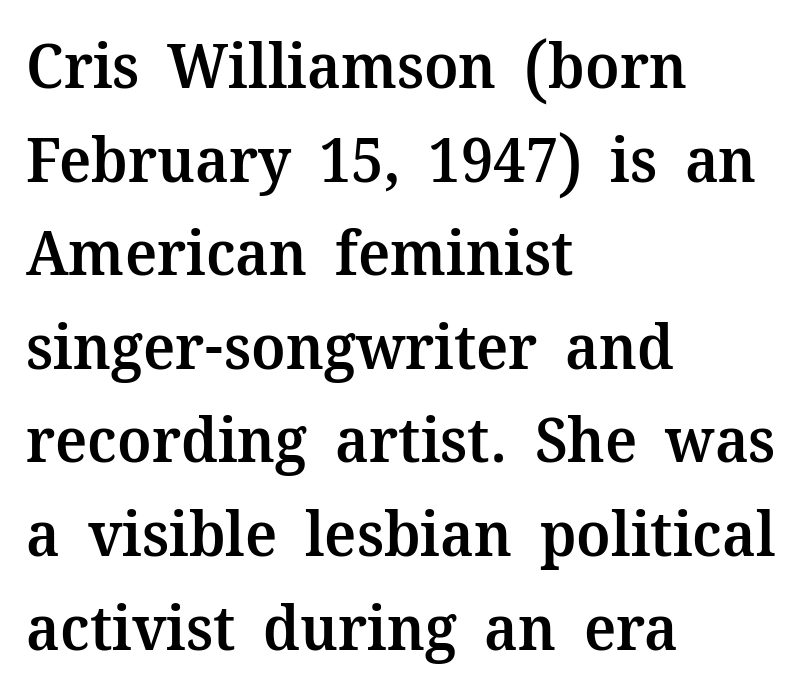
The image shows 62 px semibold serif type, upright; set left-aligned, normal line spacing (1.51x), normal letter spacing, not underlined; medium stroke contrast and a medium x-height.
